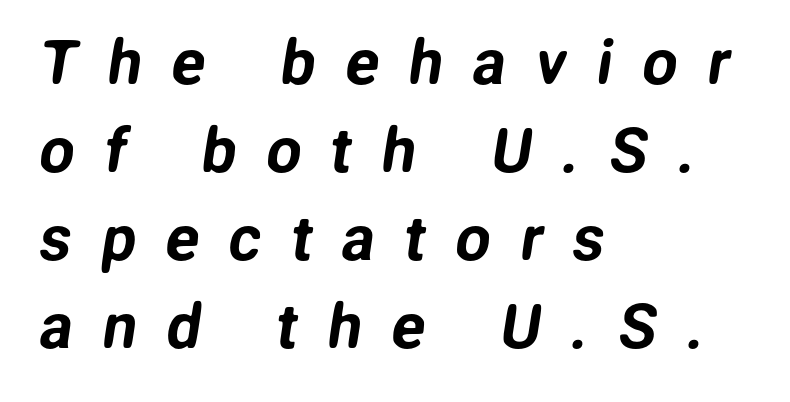
Q: Is the typeface a serif or a sans-serif typeface? A: Sans-serif.
Q: Is the text underlined? A: No.
Q: How is the paragraph aligned? A: Left-aligned.
Q: Is the spacing between letters normal or unusually wide? A: Unusually wide.
Q: Is the spacing between lines tight, normal or loose? A: Normal.
Q: Width (condensed, normal, or wide)? A: Normal.
Q: Stroke contrast? A: Low.
Q: x-height? A: Medium.
Q: Monospaced? A: No.
